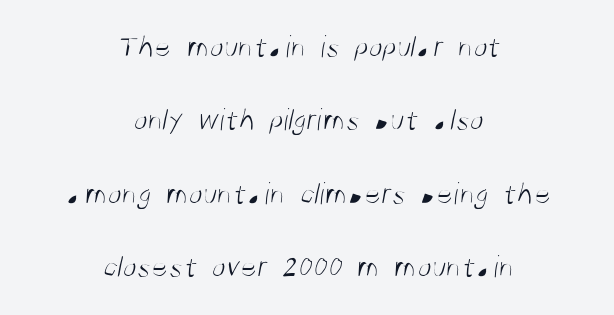
{"serif": "no", "bold": "no", "weight": "light", "width": "condensed", "stroke_contrast": "medium", "x_height": "large", "monospaced": "no", "underline": "no", "align": "center", "line_spacing": "loose", "line_spacing_ratio": 2.29, "letter_spacing": "normal", "letter_spacing_em": 0.0, "glyph_px": 32}
